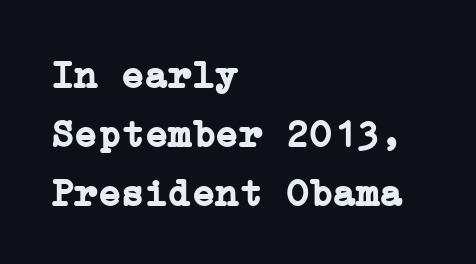
{"serif": "yes", "italic": "no", "bold": "yes", "weight": "semibold", "width": "normal", "stroke_contrast": "low", "x_height": "medium", "underline": "no", "align": "left", "line_spacing": "normal", "line_spacing_ratio": 1.51, "letter_spacing": "normal", "letter_spacing_em": 0.0, "glyph_px": 39}
